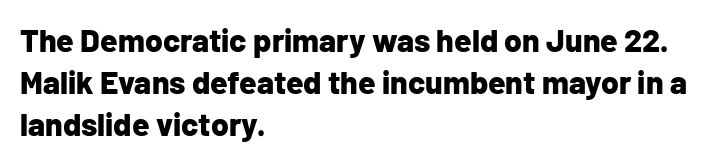
Q: Is the text bold? A: Yes.
Q: Is the text italic (slanted)? A: No, it is upright.
Q: Is the typeface a serif or a sans-serif typeface? A: Sans-serif.
Q: Is the text underlined? A: No.
Q: How is the paragraph aligned? A: Left-aligned.
Q: Is the spacing between letters normal or unusually wide? A: Normal.
Q: Is the spacing between lines tight, normal or loose? A: Normal.
Q: Width (condensed, normal, or wide)? A: Normal.
Q: Stroke contrast? A: Low.
Q: x-height? A: Medium.
Q: Monospaced? A: No.
